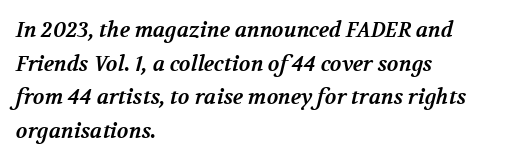
{"bold": "yes", "underline": "no", "align": "left", "line_spacing": "normal", "line_spacing_ratio": 1.6, "letter_spacing": "normal", "letter_spacing_em": 0.0, "glyph_px": 21}
